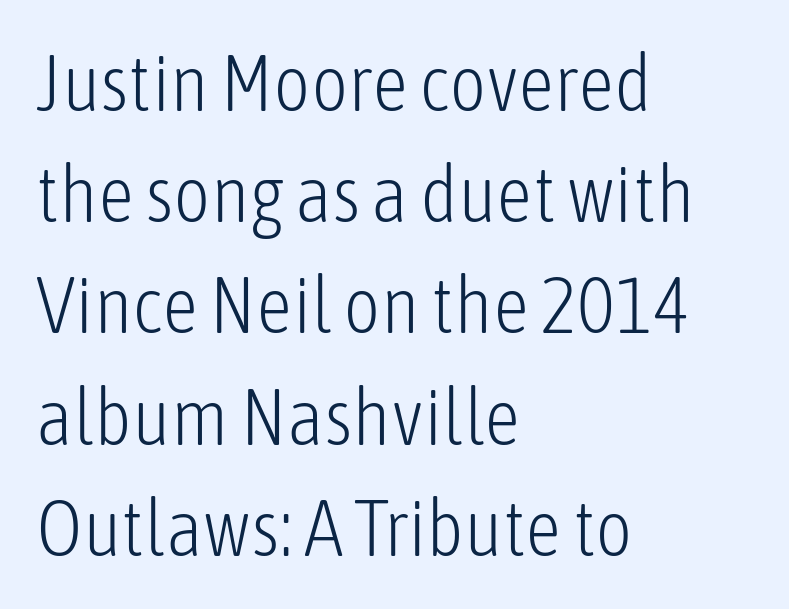
Q: Is the text bold? A: No.
Q: Is the text italic (slanted)? A: No, it is upright.
Q: Is the typeface a serif or a sans-serif typeface? A: Sans-serif.
Q: Is the text underlined? A: No.
Q: How is the paragraph aligned? A: Left-aligned.
Q: Is the spacing between letters normal or unusually wide? A: Normal.
Q: Is the spacing between lines tight, normal or loose? A: Normal.
Q: Width (condensed, normal, or wide)? A: Condensed.
Q: Stroke contrast? A: Low.
Q: x-height? A: Medium.
Q: Monospaced? A: No.
